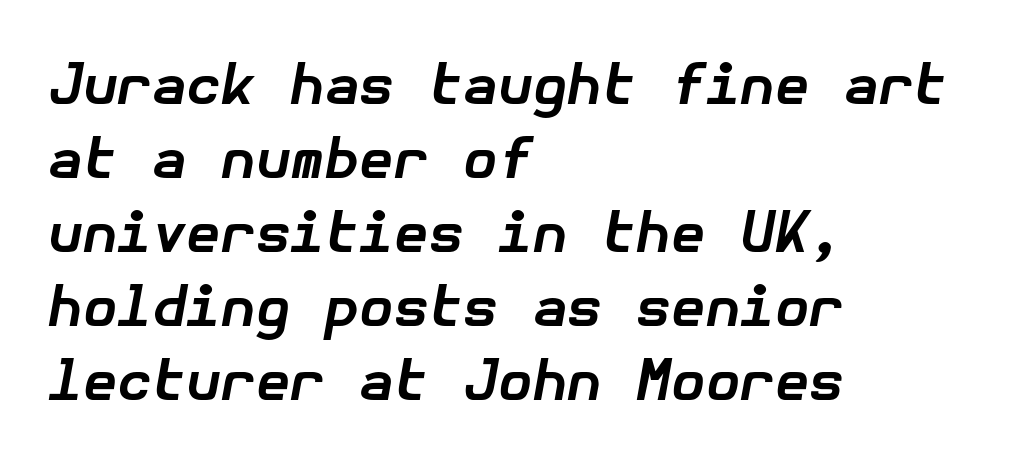
{"italic": "yes", "lean": "right", "slant_degrees": 10, "bold": "yes", "weight": "bold", "width": "normal", "stroke_contrast": "low", "x_height": "medium", "underline": "no", "align": "left", "line_spacing": "normal", "line_spacing_ratio": 1.32, "letter_spacing": "normal", "letter_spacing_em": 0.0, "glyph_px": 56}
